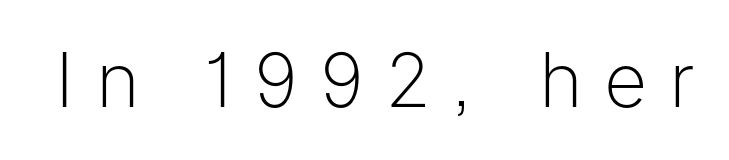
{"serif": "no", "italic": "no", "bold": "no", "weight": "light", "width": "normal", "stroke_contrast": "low", "x_height": "medium", "monospaced": "no", "underline": "no", "letter_spacing": "wide", "letter_spacing_em": 0.29, "glyph_px": 75}
